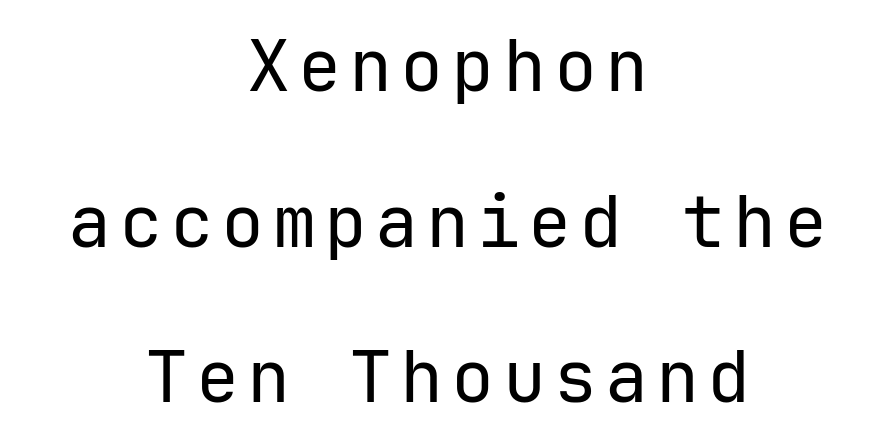
Is there much room between lines? Yes — plenty of vertical air separates them. Each letter, wide or thin by design, is forced into the same width here. These lines were composed using upright roman letters. A light-to-regular cut is what we see here. The glyphs are unaccompanied by any horizontal stroke below them.
